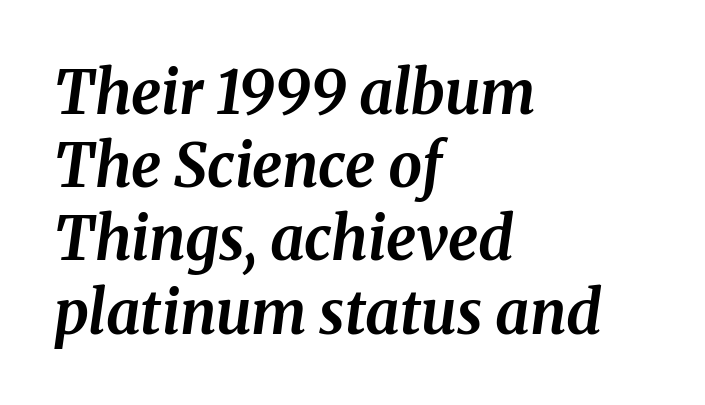
Q: Is the text bold? A: Yes.
Q: Is the text italic (slanted)? A: Yes, it leans right by about 8 degrees.
Q: Is the text underlined? A: No.
Q: How is the paragraph aligned? A: Left-aligned.
Q: Is the spacing between letters normal or unusually wide? A: Normal.
Q: Width (condensed, normal, or wide)? A: Normal.
Q: Stroke contrast? A: Medium.
Q: x-height? A: Medium.
Q: Monospaced? A: No.
